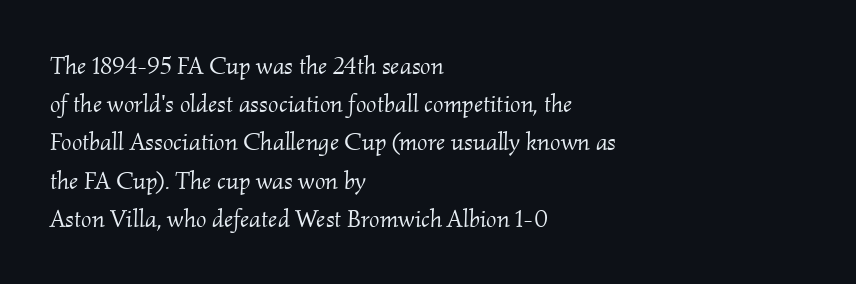
{"italic": "yes", "lean": "right", "slant_degrees": 2, "bold": "no", "underline": "no", "align": "left", "line_spacing": "normal", "line_spacing_ratio": 1.53, "letter_spacing": "normal", "letter_spacing_em": 0.0, "glyph_px": 25}
